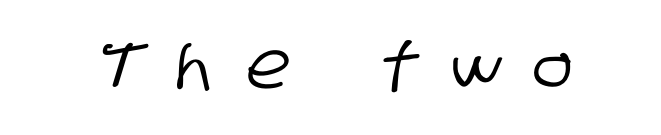
Substantial extra tracking has been applied to these lines. Type without underlining. Note the varied advance widths — an 'i' is clearly narrower than an 'm'. Examine the stroke ends and you'll find no serifs.
